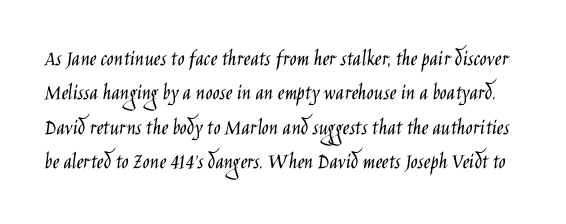
Q: Is the text bold? A: No.
Q: Is the text italic (slanted)? A: Yes.
Q: Is the text underlined? A: No.
Q: Is the spacing between letters normal or unusually wide? A: Normal.
Q: Is the spacing between lines tight, normal or loose? A: Normal.
